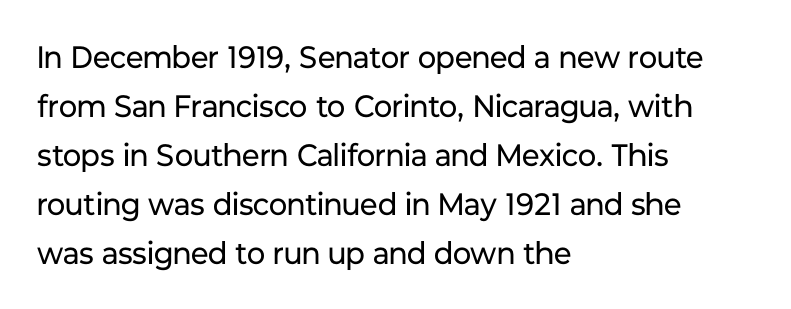
The image shows 31 px regular-weight sans-serif type, upright; set left-aligned, normal line spacing (1.58x), normal letter spacing, not underlined; low stroke contrast and a medium x-height.
